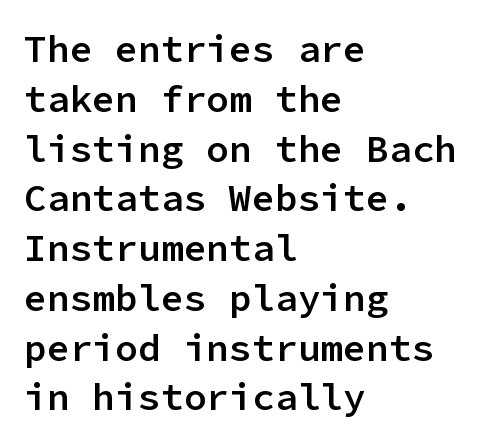
{"serif": "no", "italic": "no", "bold": "semi", "weight": "semibold", "width": "normal", "stroke_contrast": "low", "x_height": "medium", "monospaced": "yes", "underline": "no", "align": "left", "line_spacing": "normal", "line_spacing_ratio": 1.31, "letter_spacing": "normal", "letter_spacing_em": 0.0, "glyph_px": 38}
